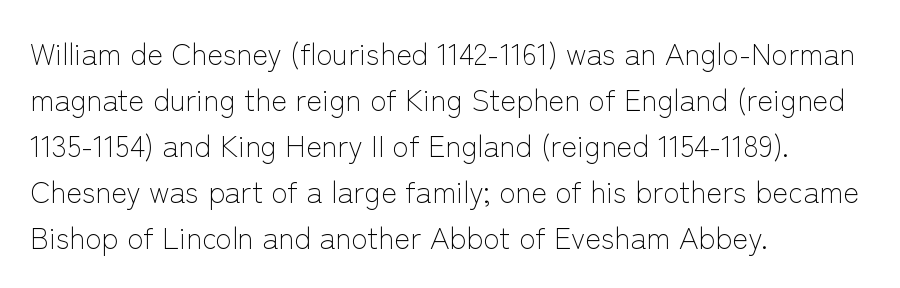
{"serif": "no", "italic": "no", "bold": "no", "weight": "light", "width": "normal", "stroke_contrast": "low", "x_height": "medium", "monospaced": "no", "underline": "no", "align": "left", "line_spacing": "normal", "line_spacing_ratio": 1.53, "letter_spacing": "normal", "letter_spacing_em": 0.0, "glyph_px": 30}
